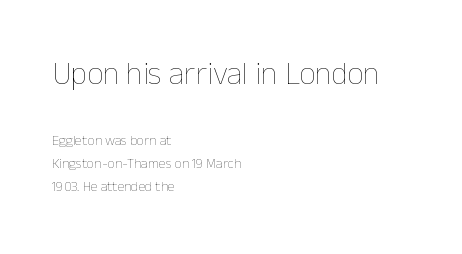
The compositor pushed each line to the left boundary. The face used here is proportionally spaced, like ordinary book or web type. The typeface has the unassuming heft of standard copy or less. Typesetter's note — upper block bumped up in size, lower block left smaller. Does extra space separate the letters? No, they use regular spacing.
